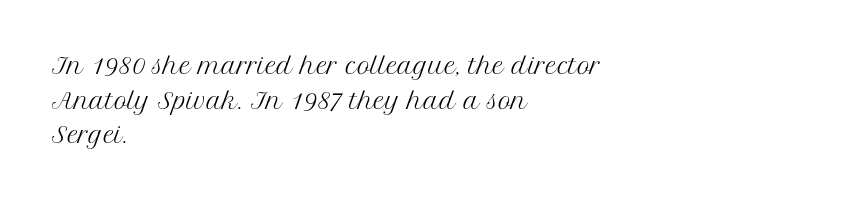
{"bold": "no", "underline": "no", "align": "left", "line_spacing": "normal", "line_spacing_ratio": 1.57, "letter_spacing": "normal", "letter_spacing_em": 0.0, "glyph_px": 22}
